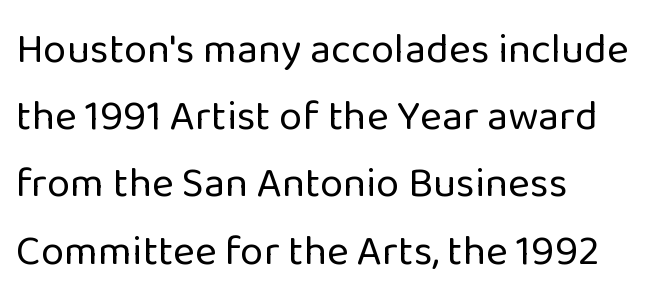
The image shows 42 px regular-weight sans-serif type, upright; set left-aligned, normal line spacing (1.6x), normal letter spacing, not underlined; low stroke contrast and a medium x-height.
